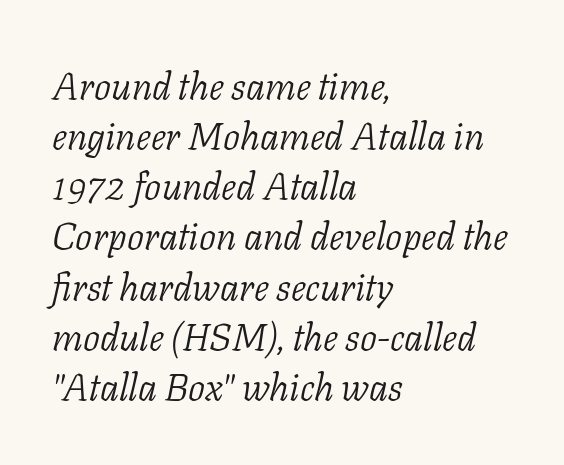
The image shows 38 px light serif type, italic (leaning right); set left-aligned, normal line spacing (1.32x), normal letter spacing, not underlined; low stroke contrast and a medium x-height.
